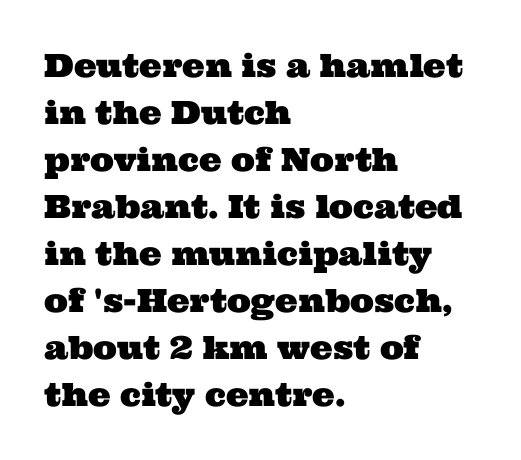
Here the designer chose a conventional face with non-uniform glyph widths. Interline gaps are of average width in this sample. Glance below the letters and you will spot only blank space. The text was rendered using a seriffed face with decorative stroke endings. Line beginnings align vertically; line endings do not. Students, note that the glyphs here touch the page at normal intervals.
